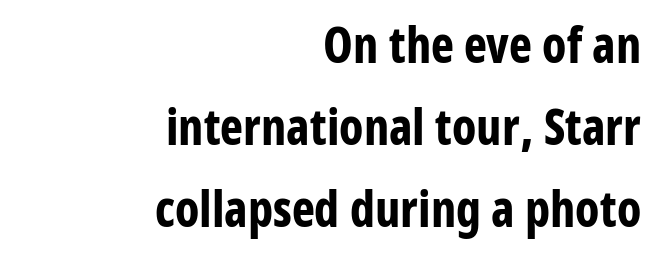
Q: Is the text bold? A: Yes.
Q: Is the text italic (slanted)? A: No, it is upright.
Q: Is the typeface a serif or a sans-serif typeface? A: Sans-serif.
Q: Is the text underlined? A: No.
Q: How is the paragraph aligned? A: Right-aligned.
Q: Is the spacing between letters normal or unusually wide? A: Normal.
Q: Is the spacing between lines tight, normal or loose? A: Normal.
Q: Width (condensed, normal, or wide)? A: Condensed.
Q: Stroke contrast? A: Low.
Q: x-height? A: Medium.
Q: Monospaced? A: No.
